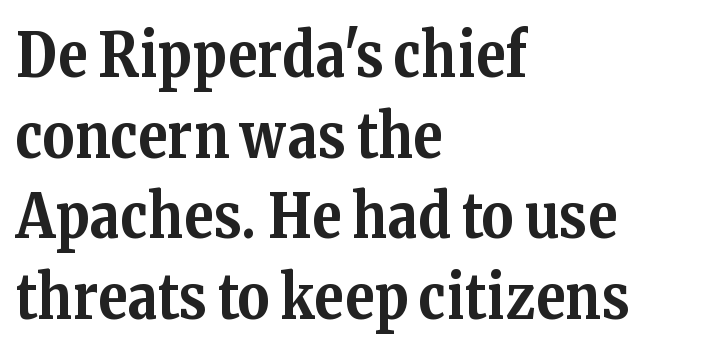
Does the weight exceed regular? Yes, all the way to bold. The lettering holds an erect, upright posture throughout. In terms of letterspacing, this is plain default setting. Here the designer chose a conventional face with non-uniform glyph widths.
